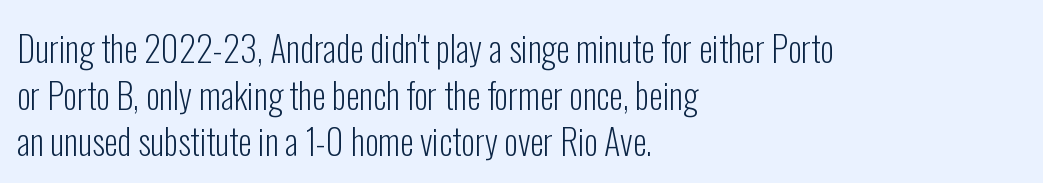
The image shows 35 px light, condensed sans-serif type, upright; set left-aligned, normal line spacing (1.33x), normal letter spacing, not underlined; low stroke contrast and a medium x-height.
